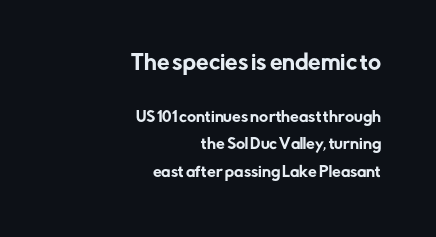
These lines stand farther apart than default settings would place them. The text block is weighted toward the right margin, trailing off unevenly leftward. Whoever set this made the first block the dominant, larger element. Descenders are the only things crossing below the line.
